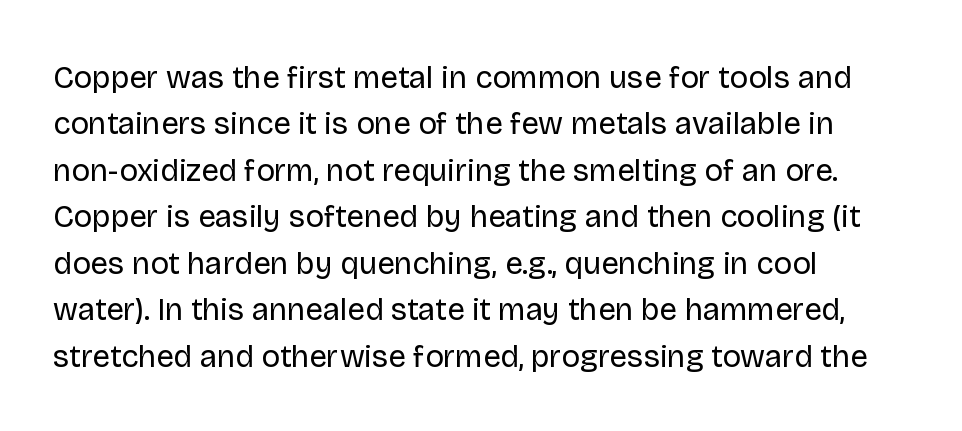
The axis of the letterforms is exactly vertical. How are the letters spaced? Ordinarily, with no added tracking. Leftover space on each line is placed entirely after the last word. The type family on display is of the sans-serif kind. Letters rest on an invisible, unmarked baseline. A normal amount of white space separates one row of letters from the next.
